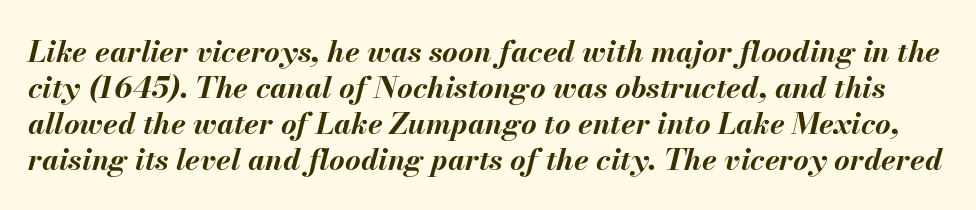
The image shows 30 px bold type, italic (leaning right); set line spacing 1.2x, normal letter spacing, not underlined; medium stroke contrast and a small x-height.
